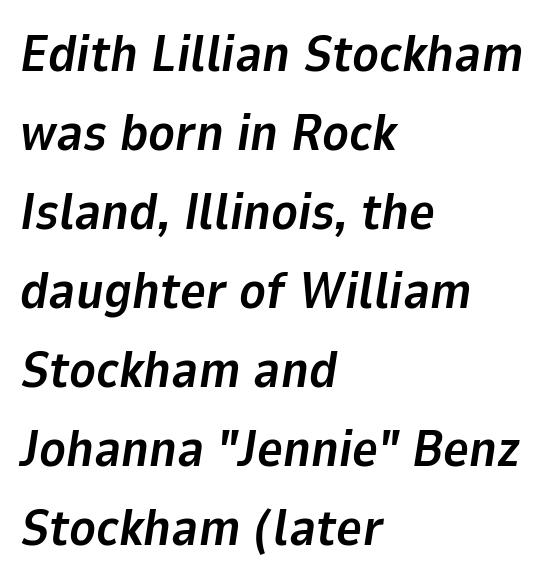
{"italic": "yes", "lean": "right", "slant_degrees": 9, "bold": "yes", "weight": "bold", "width": "normal", "stroke_contrast": "low", "x_height": "medium", "monospaced": "no", "underline": "no", "align": "left", "line_spacing": "normal", "line_spacing_ratio": 1.58, "letter_spacing": "normal", "letter_spacing_em": 0.0, "glyph_px": 50}
